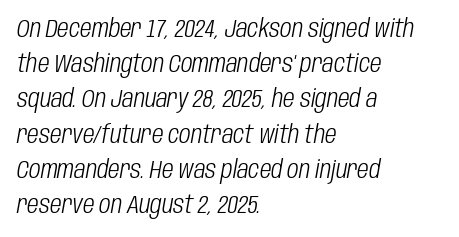
{"italic": "yes", "lean": "right", "slant_degrees": 10, "bold": "no", "underline": "no", "align": "left", "line_spacing": "normal", "line_spacing_ratio": 1.41, "letter_spacing": "normal", "letter_spacing_em": 0.0, "glyph_px": 25}
